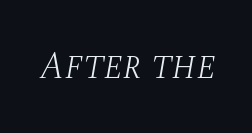
The image shows 38 px light serif type, italic (leaning right); set normal letter spacing, not underlined; medium stroke contrast and a large x-height.
